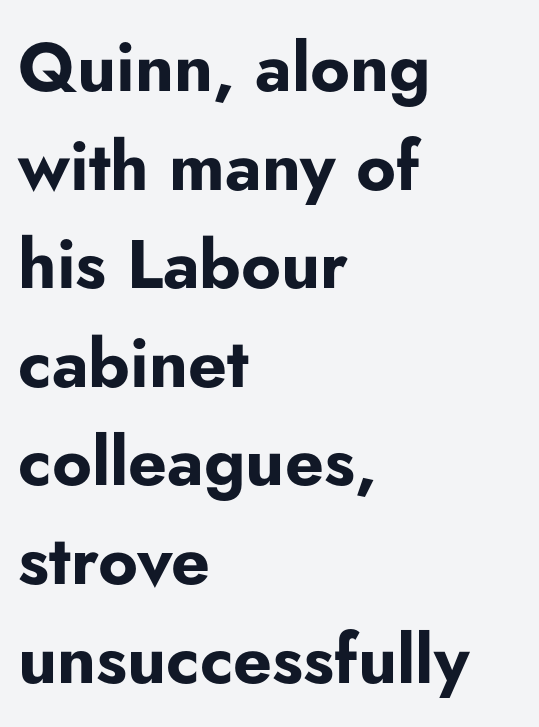
The image shows 68 px bold sans-serif type, upright; set left-aligned, normal line spacing (1.45x), normal letter spacing, not underlined; low stroke contrast and a small x-height.
